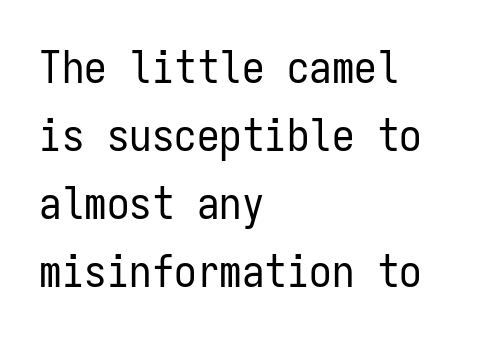
The image shows 45 px regular-weight, condensed sans-serif type, upright, monospaced; set left-aligned, normal line spacing (1.51x), normal letter spacing, not underlined; low stroke contrast and a medium x-height.
